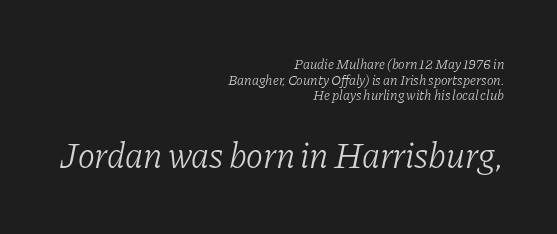
The image shows 36 px light serif type, italic (leaning right); set right-aligned, tight line spacing (1.11x), normal letter spacing, not underlined; the second (bottom) block is 2.57x larger; low stroke contrast and a medium x-height.
